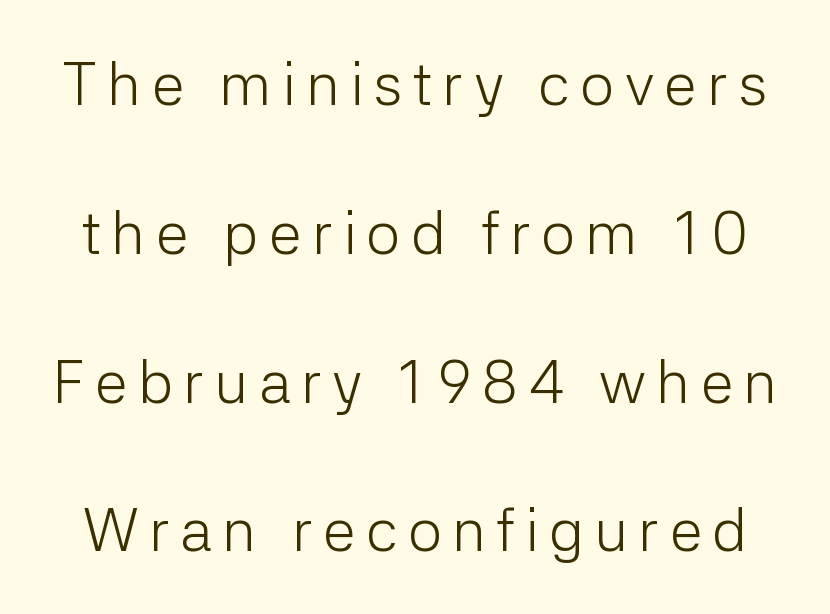
The rendering uses natural spacing where letterforms have individual widths. Has an underline been added? It has not. This is sans-serif lettering, the kind often seen on screens and signage. Regarding leading, the lines here are spaced well apart. Unbolded letterforms with no extra heft. Vertical strokes here are truly vertical.
